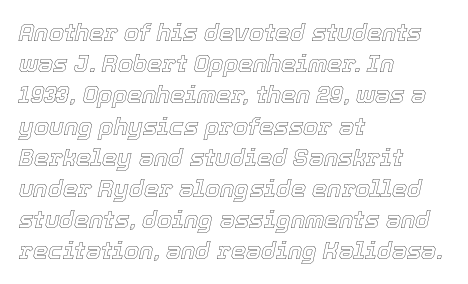
In terms of posture, this sample is oblique. The words here are not underlined. The designer left line spacing at the default. The rag falls on the right side of this text block.
